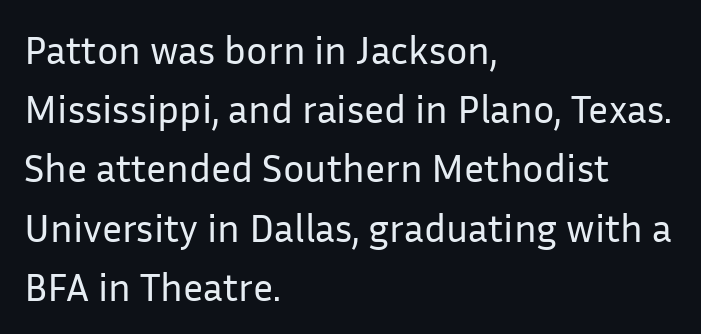
{"serif": "no", "italic": "no", "bold": "no", "weight": "regular", "width": "normal", "stroke_contrast": "low", "x_height": "medium", "monospaced": "no", "underline": "no", "align": "left", "line_spacing": "normal", "line_spacing_ratio": 1.48, "letter_spacing": "normal", "letter_spacing_em": 0.0, "glyph_px": 40}
